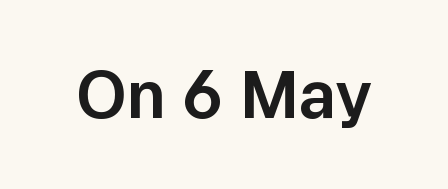
Q: Is the text italic (slanted)? A: No, it is upright.
Q: Is the typeface a serif or a sans-serif typeface? A: Sans-serif.
Q: Is the text underlined? A: No.
Q: Is the spacing between letters normal or unusually wide? A: Normal.
Q: Width (condensed, normal, or wide)? A: Normal.
Q: Stroke contrast? A: Low.
Q: x-height? A: Medium.
Q: Monospaced? A: No.
